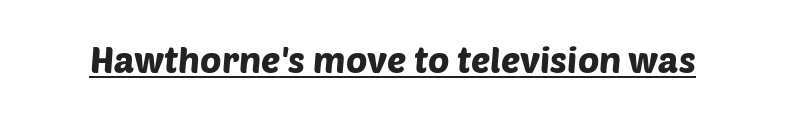
Looks like regular typesetting: each glyph gets only the width it needs. The face used here is rendered with its standard letterfit. Quick note: underline on. To sum up the face: it is a sans, with no serifs.
